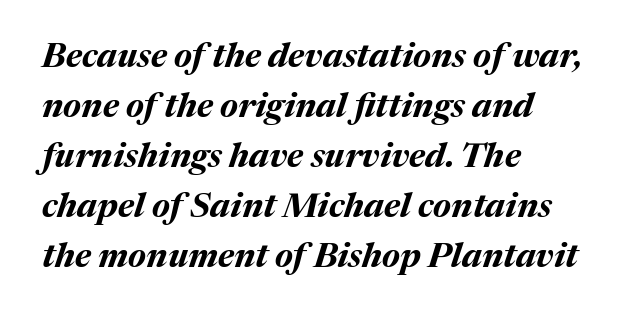
The image shows 34 px bold type, italic (leaning right); set left-aligned, normal line spacing (1.47x), normal letter spacing, not underlined; medium stroke contrast and a medium x-height.
